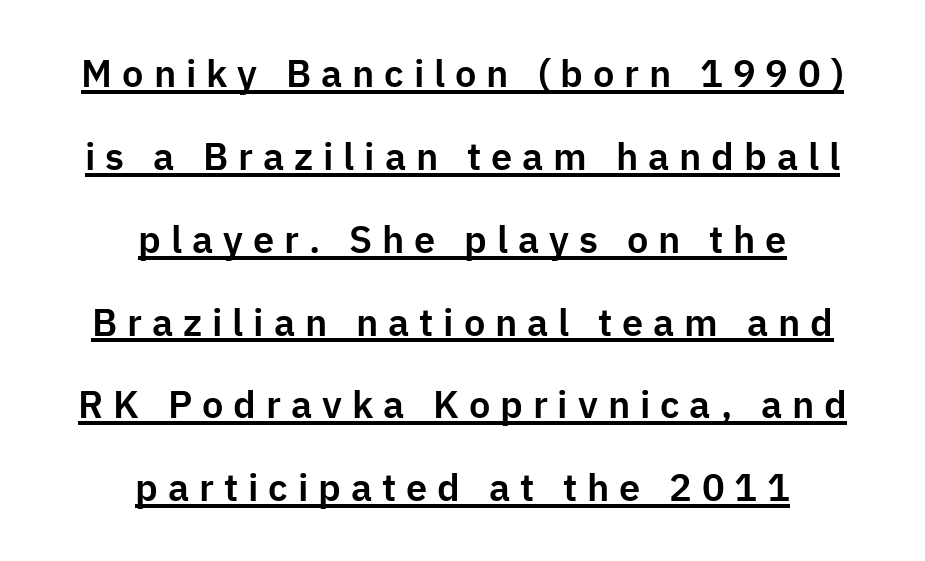
The image shows 38 px sans-serif type, upright; set centered, loose line spacing (2.18x), unusually wide letter spacing (+0.26 em), underlined; low stroke contrast and a medium x-height.
